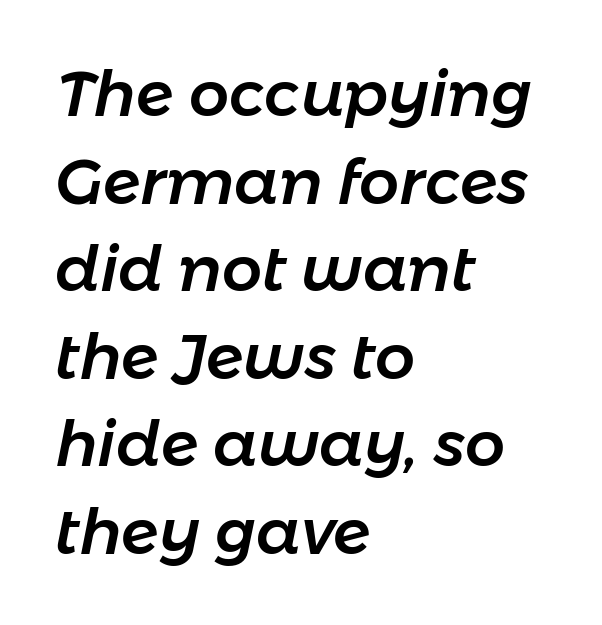
In CSS terms this would be text-align: left. Descenders hang freely into open space. The rendering uses natural spacing where letterforms have individual widths. Is there much room between lines? A standard amount, neither cramped nor airy.
